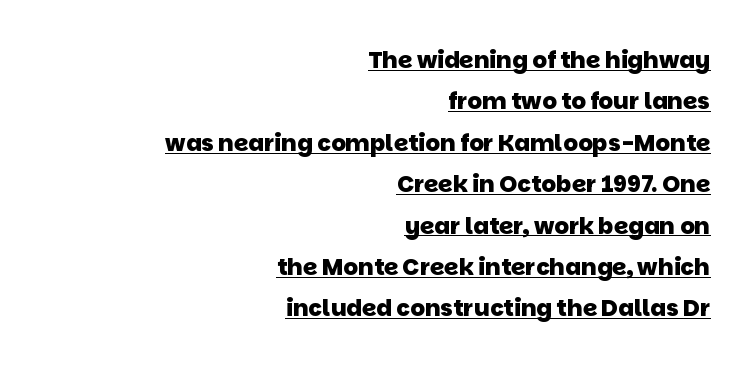
Q: Is the text bold? A: Yes.
Q: Is the text underlined? A: Yes.
Q: How is the paragraph aligned? A: Right-aligned.
Q: Is the spacing between letters normal or unusually wide? A: Normal.
